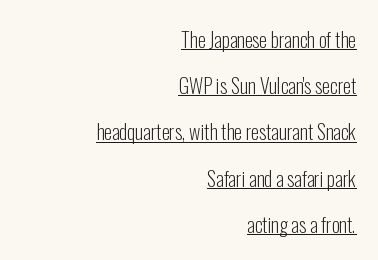
{"italic": "no", "bold": "no", "underline": "yes", "align": "right", "line_spacing": "loose", "line_spacing_ratio": 2.31, "letter_spacing": "normal", "letter_spacing_em": 0.0, "glyph_px": 20}
